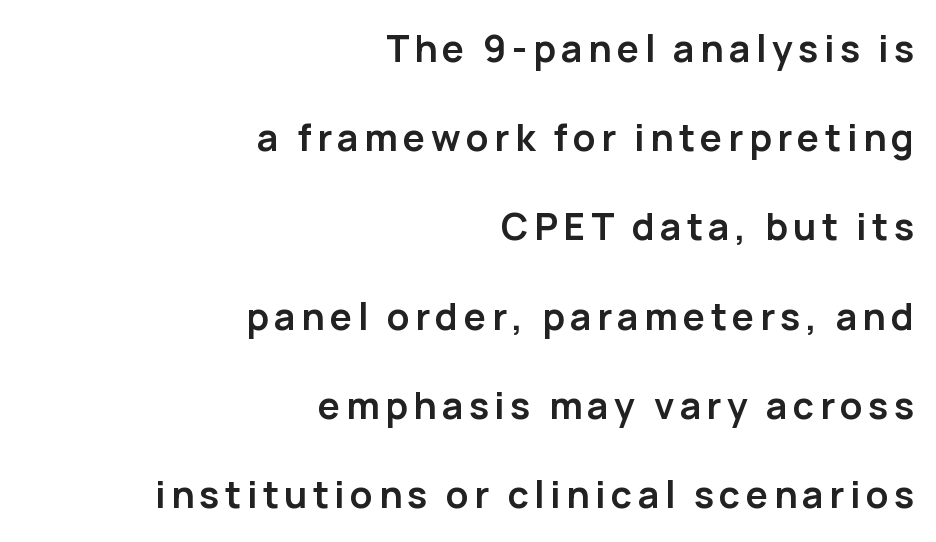
The zone under the glyphs is completely vacant. The typeface chosen for these lines omits serifs. These lines stand farther apart than default settings would place them. Is this a fixed-width face? No — the glyphs have proportional, varying widths.
